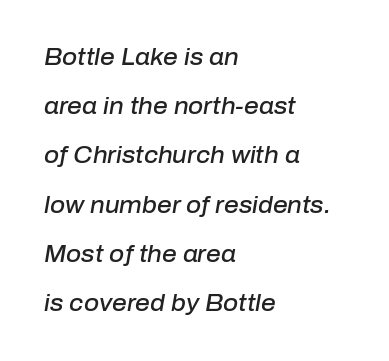
Q: Is the text bold? A: Semi-bold.
Q: Is the text italic (slanted)? A: Yes, it leans right by about 10 degrees.
Q: Is the text underlined? A: No.
Q: How is the paragraph aligned? A: Left-aligned.
Q: Is the spacing between letters normal or unusually wide? A: Normal.
Q: Is the spacing between lines tight, normal or loose? A: Loose.
